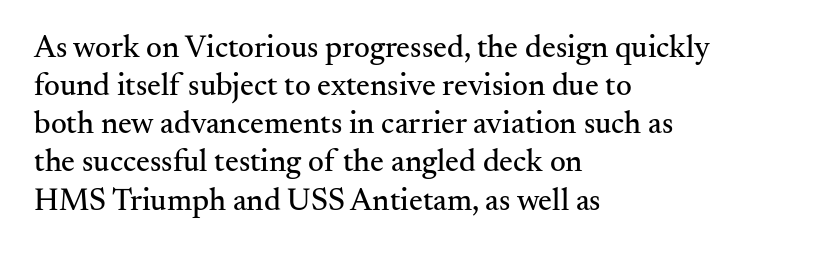
{"serif": "yes", "italic": "no", "width": "normal", "stroke_contrast": "medium", "x_height": "small", "monospaced": "no", "underline": "no", "align": "left", "line_spacing_ratio": 1.23, "letter_spacing": "normal", "letter_spacing_em": 0.0, "glyph_px": 31}
